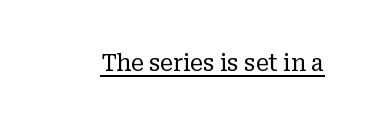
{"italic": "no", "bold": "no", "underline": "yes", "letter_spacing": "normal", "letter_spacing_em": 0.0, "glyph_px": 23}
